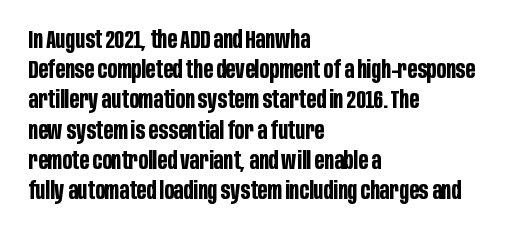
The image shows 25 px bold type, upright; set left-aligned, line spacing 1.21x, normal letter spacing, not underlined.
